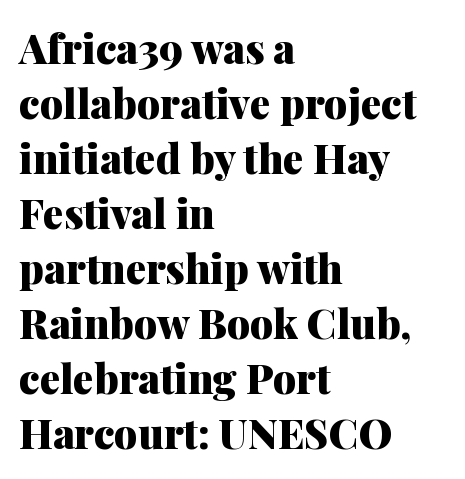
Q: Is the text bold? A: Yes.
Q: Is the text italic (slanted)? A: No, it is upright.
Q: Is the typeface a serif or a sans-serif typeface? A: Serif.
Q: Is the text underlined? A: No.
Q: How is the paragraph aligned? A: Left-aligned.
Q: Is the spacing between letters normal or unusually wide? A: Normal.
Q: Is the spacing between lines tight, normal or loose? A: Normal.
Q: Width (condensed, normal, or wide)? A: Normal.
Q: Stroke contrast? A: Medium.
Q: x-height? A: Medium.
Q: Monospaced? A: No.
